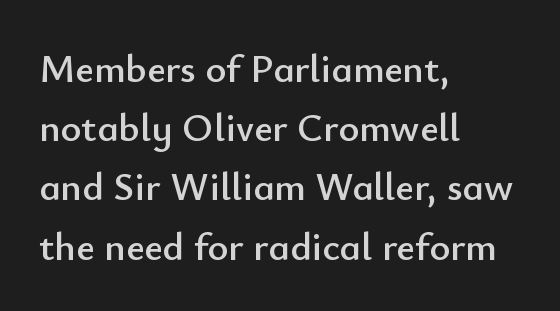
{"serif": "no", "italic": "no", "width": "normal", "stroke_contrast": "low", "x_height": "small", "monospaced": "no", "underline": "no", "align": "left", "line_spacing": "normal", "line_spacing_ratio": 1.48, "letter_spacing": "normal", "letter_spacing_em": 0.0, "glyph_px": 40}
